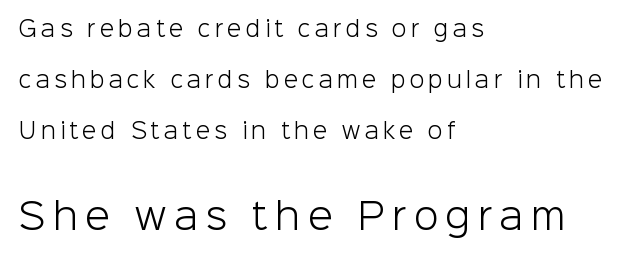
The image shows 36 px light sans-serif type, upright; set left-aligned, loose line spacing (2.42x), unusually wide letter spacing (+0.2 em), not underlined; the second (bottom) block is 1.71x larger; low stroke contrast and a medium x-height.
